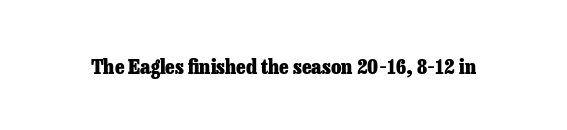
{"italic": "no", "bold": "yes", "underline": "no", "letter_spacing": "normal", "letter_spacing_em": 0.0, "glyph_px": 21}
